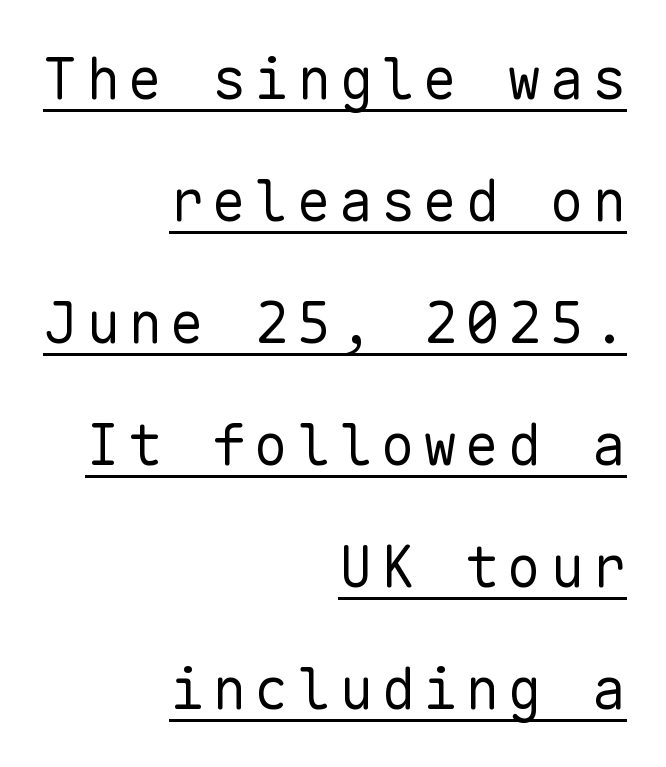
{"serif": "no", "italic": "no", "bold": "no", "weight": "regular", "width": "normal", "stroke_contrast": "low", "x_height": "medium", "monospaced": "yes", "underline": "yes", "align": "right", "line_spacing": "loose", "line_spacing_ratio": 2.14, "glyph_px": 57}
